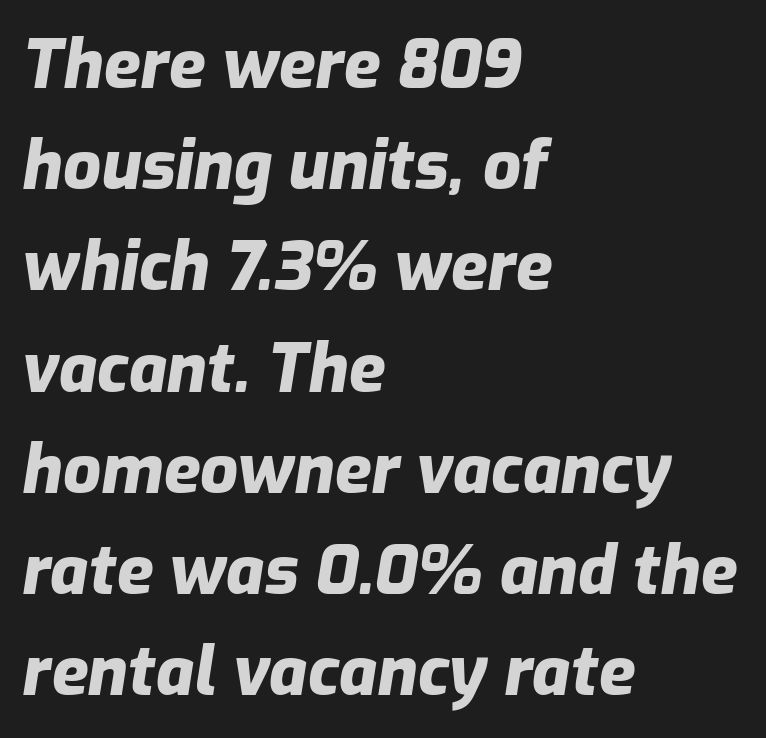
Q: Is the text bold? A: Yes.
Q: Is the text italic (slanted)? A: Yes, it leans right by about 9 degrees.
Q: Is the text underlined? A: No.
Q: How is the paragraph aligned? A: Left-aligned.
Q: Is the spacing between letters normal or unusually wide? A: Normal.
Q: Is the spacing between lines tight, normal or loose? A: Normal.
Q: Width (condensed, normal, or wide)? A: Normal.
Q: Stroke contrast? A: Low.
Q: x-height? A: Medium.
Q: Monospaced? A: No.
